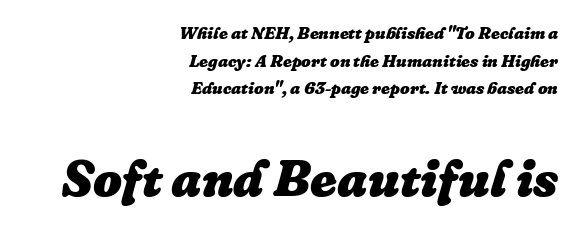
{"italic": "yes", "lean": "right", "slant_degrees": 16, "bold": "yes", "weight": "heavy", "width": "normal", "stroke_contrast": "low", "x_height": "medium", "monospaced": "no", "underline": "no", "align": "right", "line_spacing": "normal", "line_spacing_ratio": 1.63, "letter_spacing": "normal", "letter_spacing_em": 0.0, "larger_block": "second", "size_ratio": 3.0, "glyph_px": 51}
